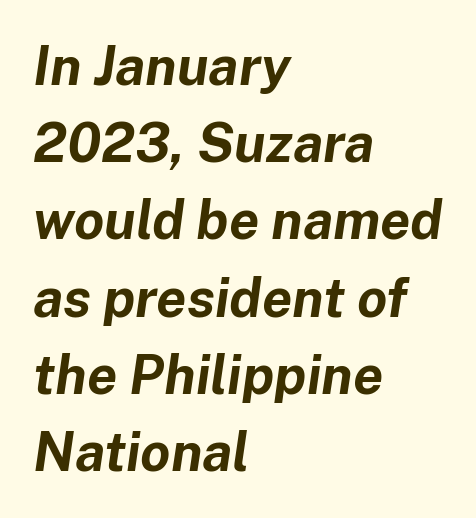
{"italic": "yes", "lean": "right", "slant_degrees": 8, "bold": "yes", "weight": "bold", "width": "normal", "stroke_contrast": "low", "x_height": "medium", "monospaced": "no", "underline": "no", "align": "left", "line_spacing": "normal", "line_spacing_ratio": 1.43, "letter_spacing": "normal", "letter_spacing_em": 0.0, "glyph_px": 54}
